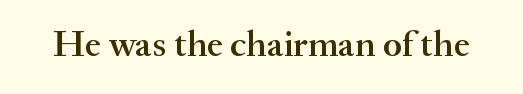
Q: Is the text bold? A: Semi-bold.
Q: Is the text italic (slanted)? A: No, it is upright.
Q: Is the typeface a serif or a sans-serif typeface? A: Serif.
Q: Is the text underlined? A: No.
Q: Is the spacing between letters normal or unusually wide? A: Normal.
Q: Width (condensed, normal, or wide)? A: Normal.
Q: Stroke contrast? A: Medium.
Q: x-height? A: Small.
Q: Monospaced? A: No.
